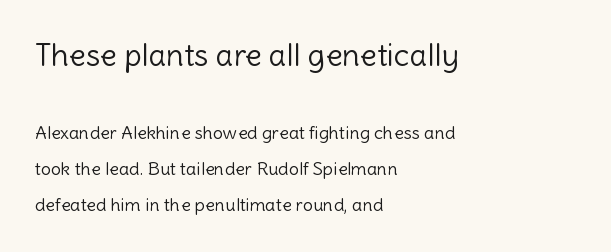
The axis of the letterforms is exactly vertical. Beneath every word, the page is bare. Stems here are at most as thick as an everyday book face. This layout puts the oversized block above and the modest block below. The face used here is proportionally spaced, like ordinary book or web type. The paragraph has a hard left edge and a soft right edge.
